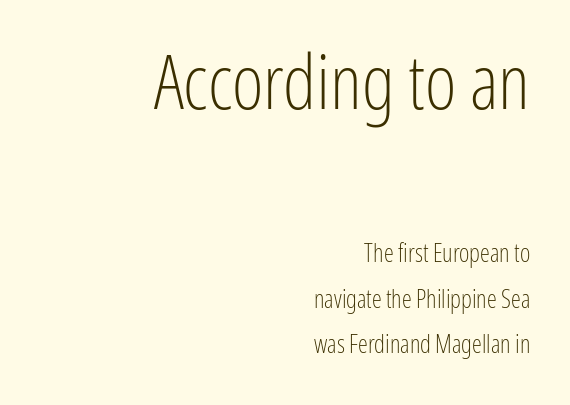
{"serif": "no", "italic": "no", "bold": "no", "weight": "light", "width": "condensed", "stroke_contrast": "low", "x_height": "medium", "monospaced": "no", "underline": "no", "align": "right", "line_spacing_ratio": 1.82, "letter_spacing": "normal", "letter_spacing_em": 0.0, "larger_block": "first", "size_ratio": 3.04, "glyph_px": 76}
